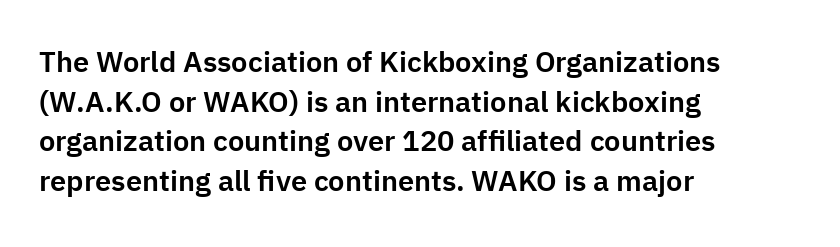
The image shows 29 px sans-serif type, upright; set left-aligned, normal line spacing (1.37x), normal letter spacing, not underlined; low stroke contrast and a medium x-height.
